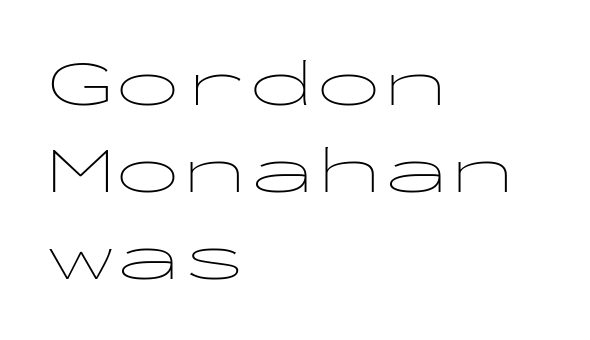
The image shows 67 px thin, wide sans-serif type, upright, monospaced; set left-aligned, normal line spacing (1.3x), normal letter spacing, not underlined; low stroke contrast and a medium x-height.
